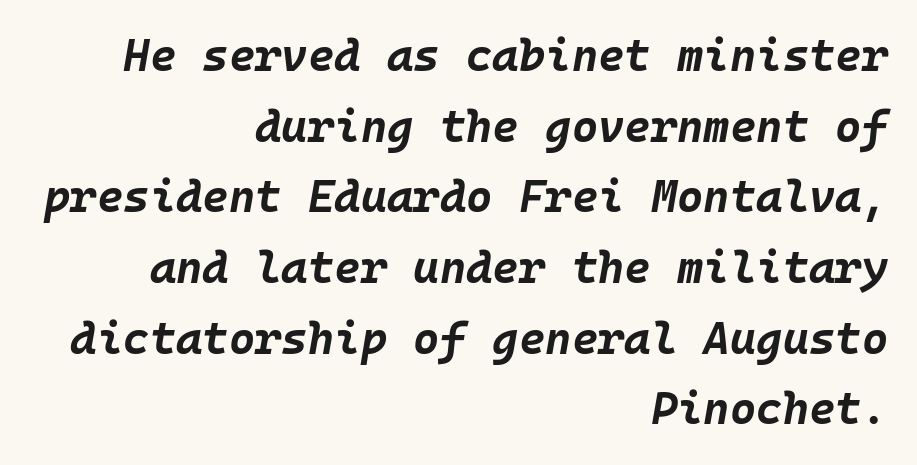
Q: Is the text bold? A: Yes.
Q: Is the text italic (slanted)? A: Yes, it leans right by about 10 degrees.
Q: Is the text underlined? A: No.
Q: How is the paragraph aligned? A: Right-aligned.
Q: Is the spacing between letters normal or unusually wide? A: Normal.
Q: Is the spacing between lines tight, normal or loose? A: Normal.
Q: Width (condensed, normal, or wide)? A: Normal.
Q: Stroke contrast? A: Low.
Q: x-height? A: Large.
Q: Monospaced? A: Yes.
